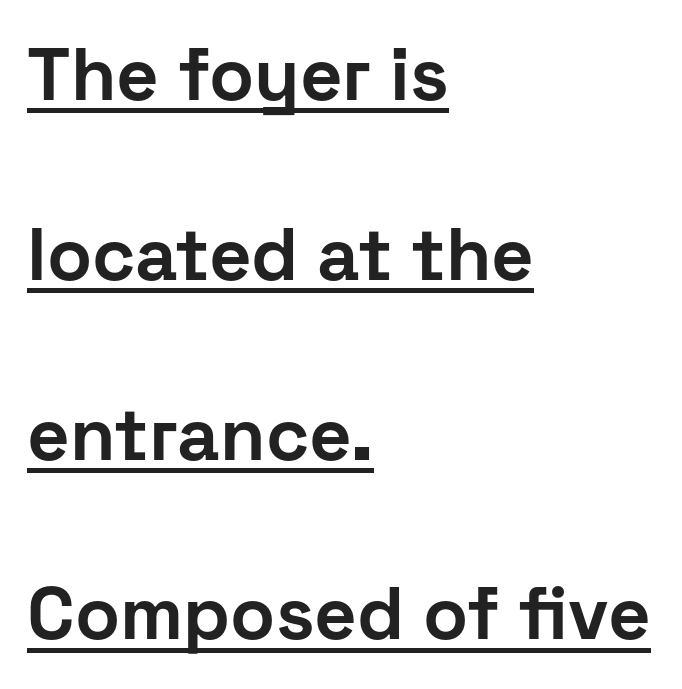
The image shows 74 px bold sans-serif type, upright; set left-aligned, loose line spacing (2.43x), normal letter spacing, underlined; low stroke contrast and a medium x-height.
